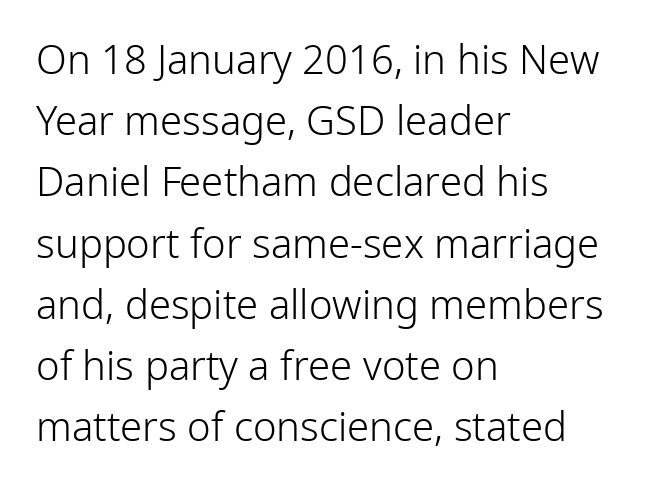
{"serif": "no", "italic": "no", "bold": "no", "weight": "light", "width": "normal", "stroke_contrast": "low", "x_height": "medium", "monospaced": "no", "underline": "no", "align": "left", "line_spacing": "normal", "line_spacing_ratio": 1.53, "letter_spacing": "normal", "letter_spacing_em": 0.0, "glyph_px": 40}
